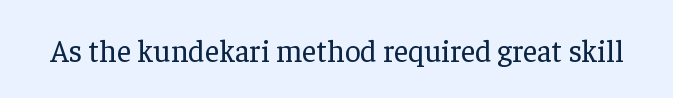
Posture: straight, roman, zero tilt. Decoration check: the copy has no underline. Typographically, this falls in the serif category. The rendering uses natural spacing where letterforms have individual widths. Caption: standard tracking, unaltered.
